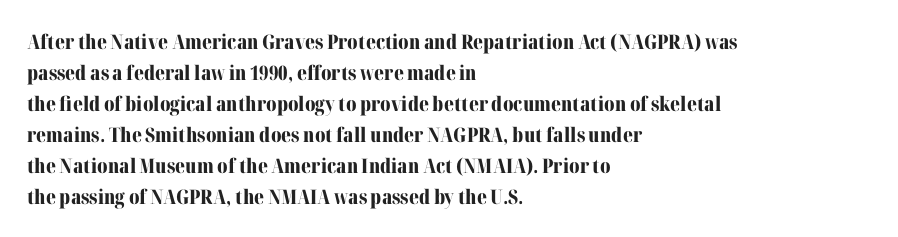
This is heavy type, rendered in bold. No extra tracking has been applied to these lines. The lines in this sample share a left origin and differ only in where they stop. A typesetter would call this leading conventional body-copy spacing. The typography opts for an upright posture over an oblique one. No word sits above an underline.
